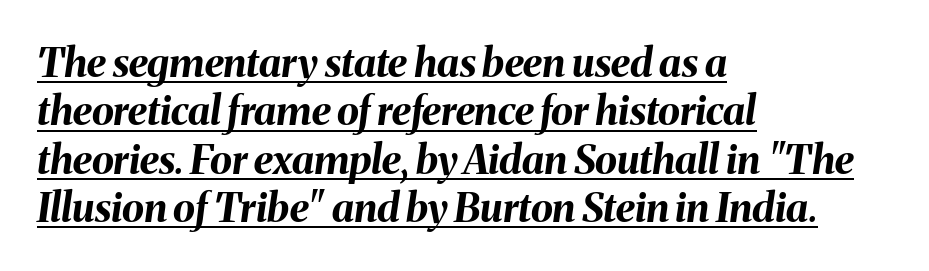
The image shows 40 px bold type, italic (leaning right); set left-aligned, line spacing 1.21x, normal letter spacing, underlined; medium stroke contrast and a medium x-height.
